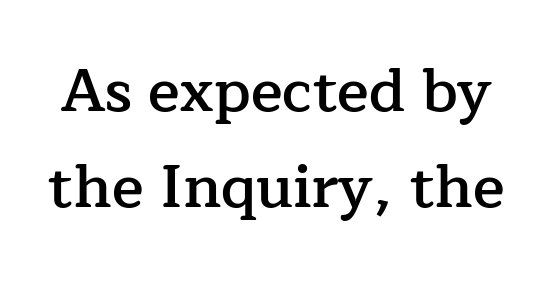
Q: Is the text bold? A: Semi-bold.
Q: Is the text italic (slanted)? A: No, it is upright.
Q: Is the typeface a serif or a sans-serif typeface? A: Serif.
Q: Is the text underlined? A: No.
Q: Is the spacing between letters normal or unusually wide? A: Normal.
Q: Is the spacing between lines tight, normal or loose? A: Normal.
Q: Width (condensed, normal, or wide)? A: Normal.
Q: Stroke contrast? A: Low.
Q: x-height? A: Medium.
Q: Monospaced? A: No.
